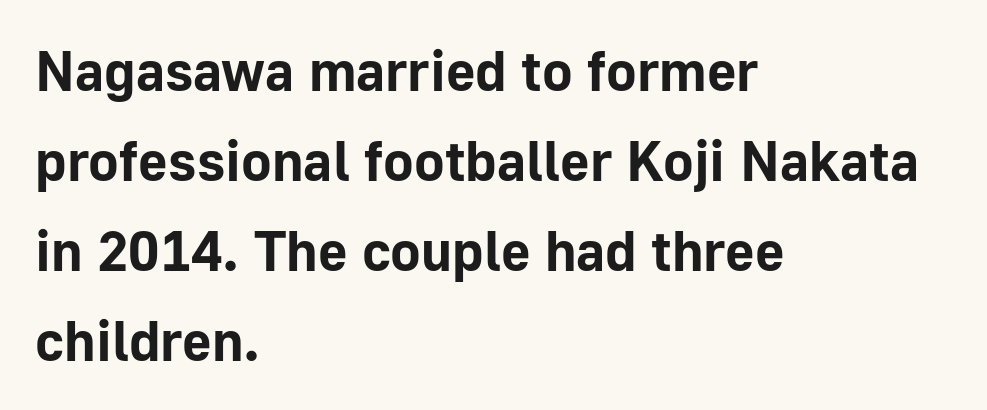
Notice how the stems are strictly vertical — no italics here. Interline gaps are of average width in this sample. Nothing sits at the stroke ends, so this counts as sans-serif. This sample has the flowing, uneven cadence of proportional lettering. These lines stack with their left ends in a neat column. Here the glyphs are tracked normally, forming tight word shapes.
